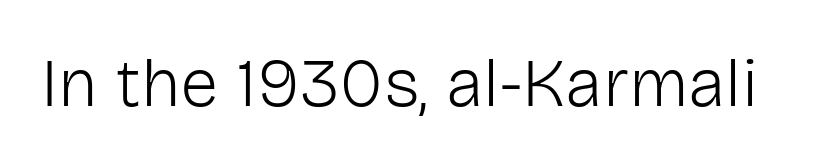
The image shows 69 px light sans-serif type, upright; set normal letter spacing, not underlined; low stroke contrast and a medium x-height.
